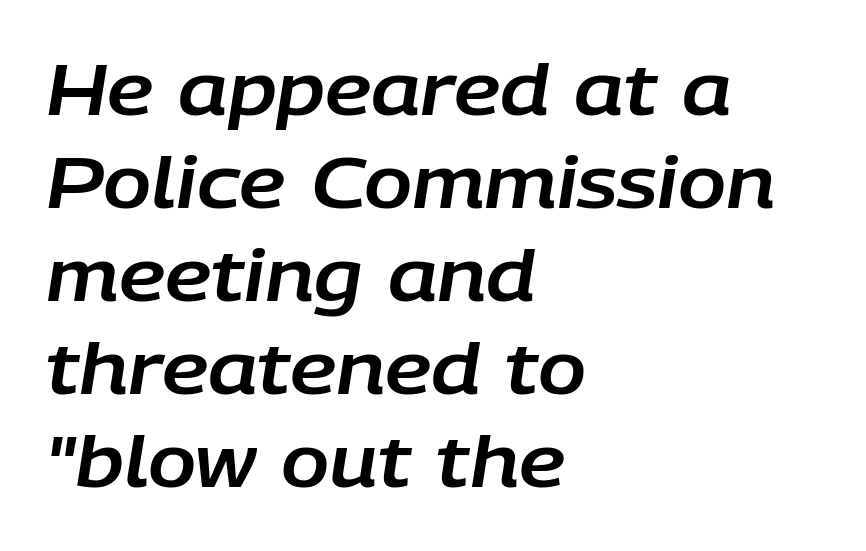
The image shows 71 px text type, italic (leaning right); set left-aligned, normal line spacing (1.31x), normal letter spacing, not underlined; low stroke contrast and a large x-height.
